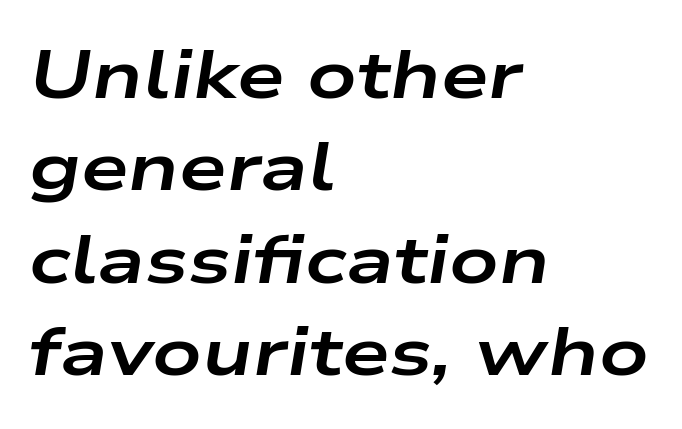
{"italic": "yes", "lean": "right", "slant_degrees": 9, "bold": "yes", "weight": "bold", "width": "wide", "stroke_contrast": "low", "x_height": "medium", "monospaced": "no", "underline": "no", "align": "left", "line_spacing": "normal", "line_spacing_ratio": 1.36, "letter_spacing": "normal", "letter_spacing_em": 0.0, "glyph_px": 68}
